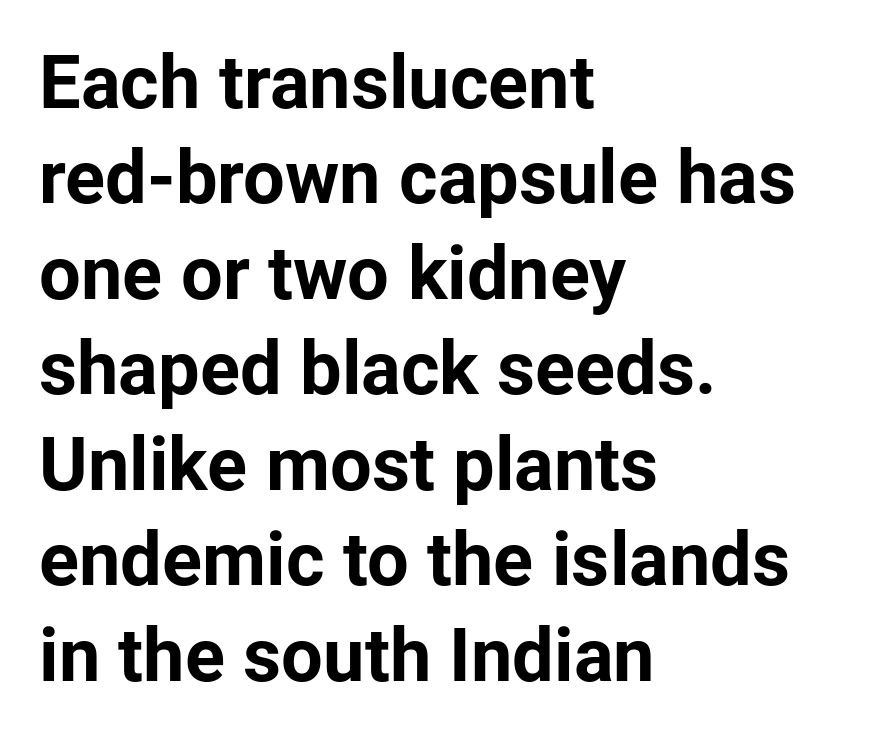
Q: Is the text bold? A: Yes.
Q: Is the text italic (slanted)? A: No, it is upright.
Q: Is the typeface a serif or a sans-serif typeface? A: Sans-serif.
Q: Is the text underlined? A: No.
Q: How is the paragraph aligned? A: Left-aligned.
Q: Is the spacing between letters normal or unusually wide? A: Normal.
Q: Is the spacing between lines tight, normal or loose? A: Normal.
Q: Width (condensed, normal, or wide)? A: Normal.
Q: Stroke contrast? A: Low.
Q: x-height? A: Medium.
Q: Monospaced? A: No.
